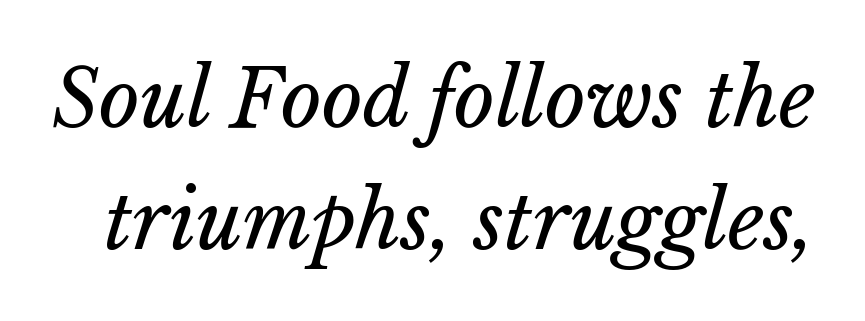
The image shows 79 px regular-weight type; set normal line spacing (1.54x), normal letter spacing, not underlined; low stroke contrast and a medium x-height.
